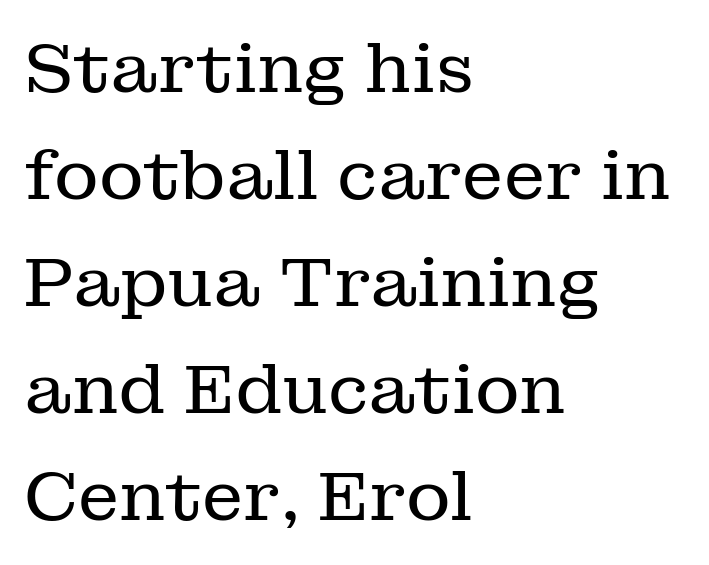
The image shows 69 px regular-weight serif type, upright; set left-aligned, normal line spacing (1.55x), normal letter spacing, not underlined; low stroke contrast and a medium x-height.
